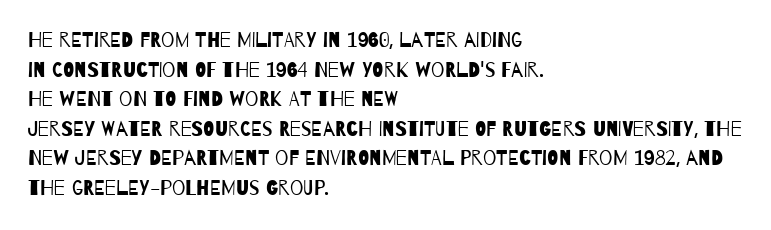
Q: Is the text bold? A: No.
Q: Is the text underlined? A: No.
Q: How is the paragraph aligned? A: Left-aligned.
Q: Is the spacing between letters normal or unusually wide? A: Normal.
Q: Is the spacing between lines tight, normal or loose? A: Normal.
